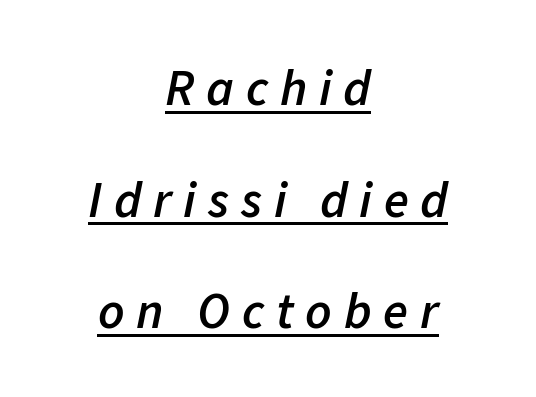
You could not count columns in this text — the font is proportionally spaced. The text block is weighted toward neither margin, spreading evenly from the middle. Notice how the stems are inclined rather than vertical — that's the hallmark of italics. A fair bit of extra ink — the face is semibold, not bold.
